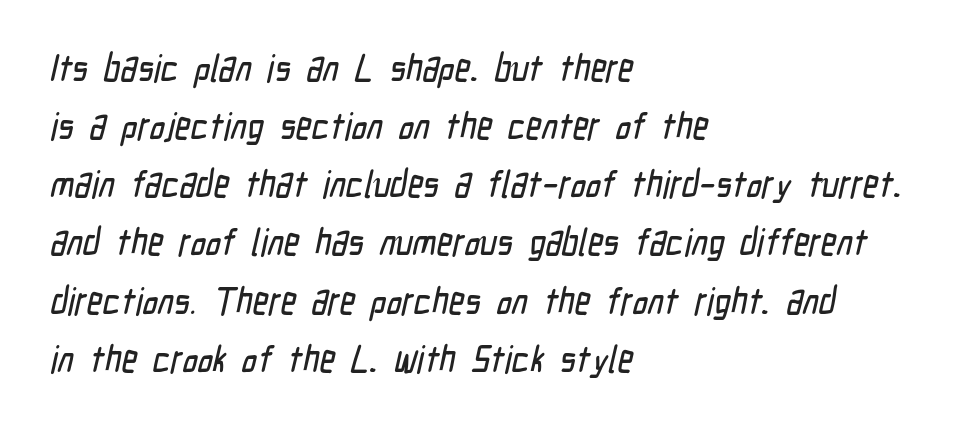
Q: Is the typeface a serif or a sans-serif typeface? A: Sans-serif.
Q: Is the text underlined? A: No.
Q: How is the paragraph aligned? A: Left-aligned.
Q: Is the spacing between letters normal or unusually wide? A: Normal.
Q: Is the spacing between lines tight, normal or loose? A: Normal.
Q: Width (condensed, normal, or wide)? A: Condensed.
Q: Stroke contrast? A: Low.
Q: x-height? A: Medium.
Q: Monospaced? A: No.
